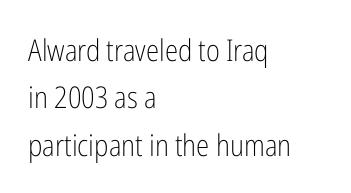
The image shows 30 px light, condensed sans-serif type, upright; set left-aligned, normal line spacing (1.58x), normal letter spacing, not underlined; low stroke contrast and a medium x-height.
